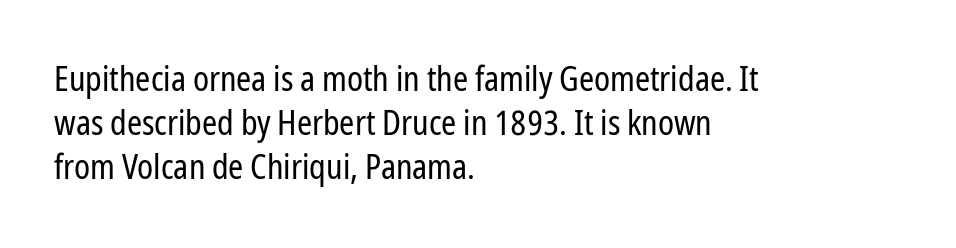
{"serif": "no", "italic": "no", "bold": "no", "weight": "regular", "width": "condensed", "stroke_contrast": "low", "x_height": "medium", "monospaced": "no", "underline": "no", "align": "left", "line_spacing": "normal", "line_spacing_ratio": 1.3, "letter_spacing": "normal", "letter_spacing_em": 0.0, "glyph_px": 34}
